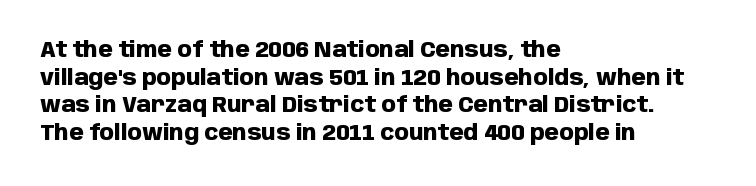
{"italic": "no", "bold": "yes", "underline": "no", "align": "left", "line_spacing": "normal", "line_spacing_ratio": 1.31, "letter_spacing": "normal", "letter_spacing_em": 0.0, "glyph_px": 21}
